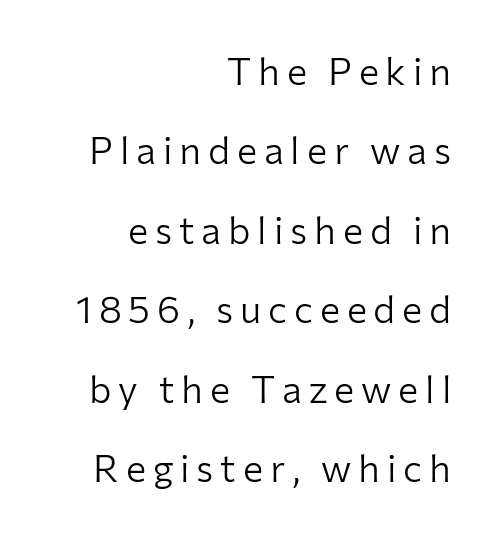
The image shows 38 px light sans-serif type, upright; set right-aligned, loose line spacing (2.09x), not underlined; low stroke contrast and a medium x-height.
